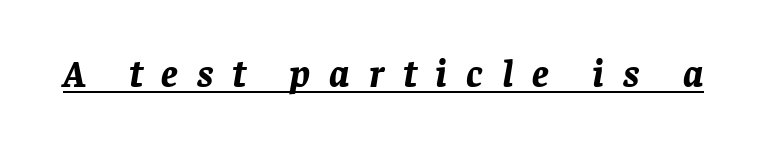
Q: Is the text bold? A: Yes.
Q: Is the text italic (slanted)? A: Yes, it leans right by about 8 degrees.
Q: Is the text underlined? A: Yes.
Q: Is the spacing between letters normal or unusually wide? A: Unusually wide.
Q: Width (condensed, normal, or wide)? A: Normal.
Q: Stroke contrast? A: Low.
Q: x-height? A: Large.
Q: Monospaced? A: No.
